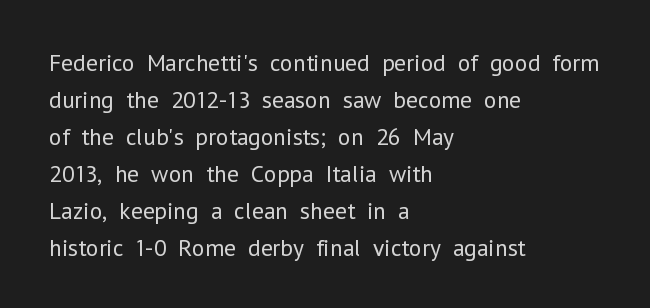
The image shows 24 px text type, upright; set left-aligned, normal line spacing (1.54x), normal letter spacing, not underlined.
